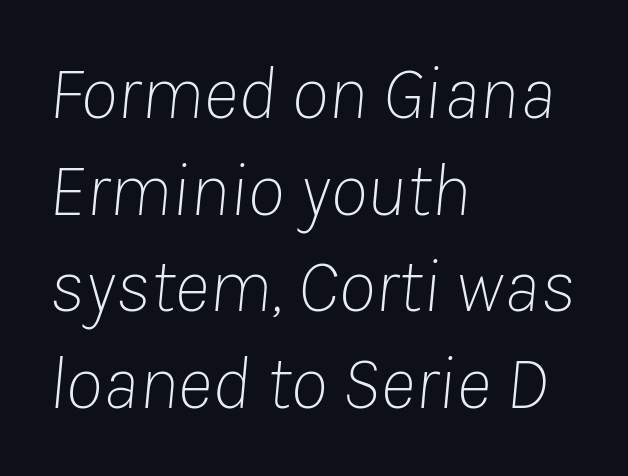
Rendered with sloped, italic letterforms. The lines are quadded left. These lines are rendered in a variable-pitch font. Normally led — the rows are evenly, conventionally spaced. Rule under the text: the space is simply empty. No extra ink here — the face is not bold.
